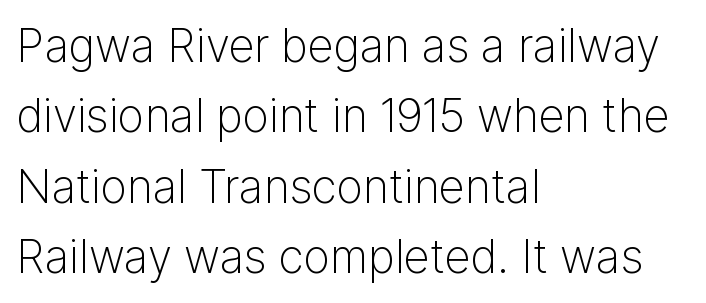
Line spacing here is normal. Weight: regular or lighter. Rendered with straight, roman letterforms. Look at the tracking — it's just the regular setting, nothing added. The space directly below the letters is spotless.
